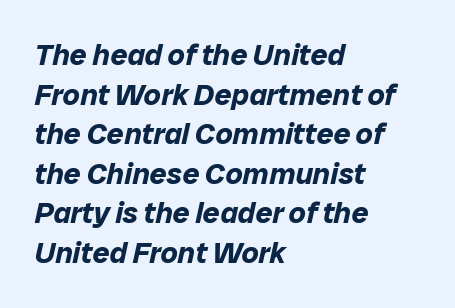
{"italic": "yes", "lean": "right", "slant_degrees": 12, "bold": "yes", "weight": "bold", "width": "normal", "stroke_contrast": "low", "x_height": "medium", "monospaced": "no", "underline": "no", "align": "left", "line_spacing": "normal", "line_spacing_ratio": 1.32, "letter_spacing": "normal", "letter_spacing_em": 0.0, "glyph_px": 30}
